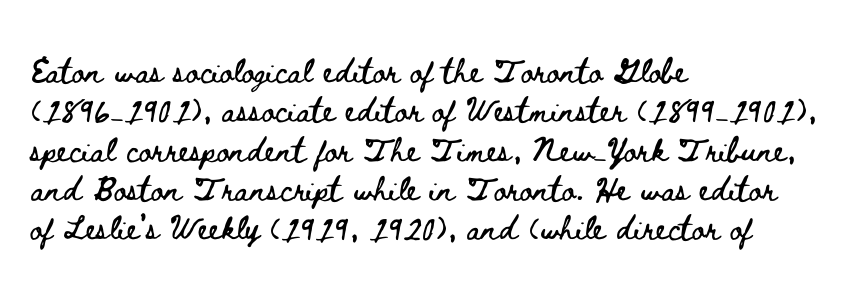
Letters rest on an invisible, unmarked baseline. Does the leading feel generous? No, just average. Is this a fixed-width face? No — the glyphs have proportional, varying widths. This sample is left-justified, so line endings fall wherever the words run out. Short note: letters normally spaced.
